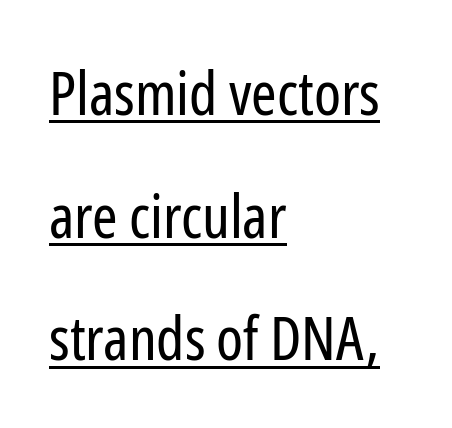
{"serif": "no", "italic": "no", "bold": "no", "weight": "regular", "width": "condensed", "stroke_contrast": "low", "x_height": "medium", "monospaced": "no", "underline": "yes", "align": "left", "line_spacing": "loose", "line_spacing_ratio": 2.01, "letter_spacing": "normal", "letter_spacing_em": 0.0, "glyph_px": 61}
